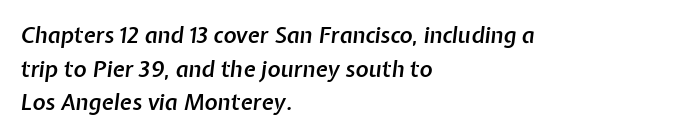
{"italic": "yes", "lean": "right", "slant_degrees": 7, "bold": "semi", "underline": "no", "align": "left", "line_spacing": "normal", "line_spacing_ratio": 1.53, "letter_spacing": "normal", "letter_spacing_em": 0.0, "glyph_px": 22}
